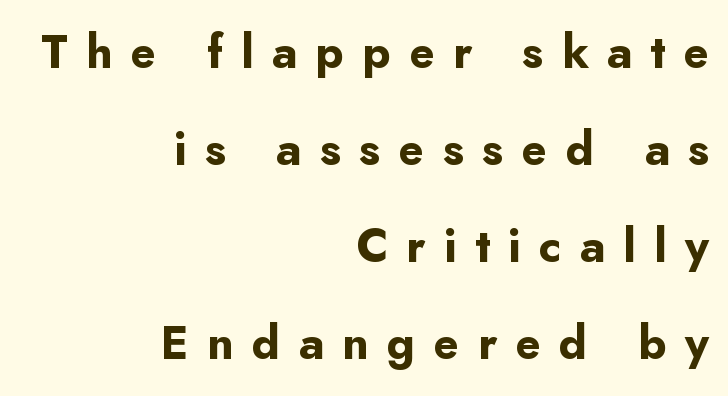
{"serif": "no", "italic": "no", "bold": "yes", "weight": "bold", "width": "normal", "stroke_contrast": "low", "x_height": "small", "monospaced": "no", "underline": "no", "align": "right", "line_spacing": "loose", "line_spacing_ratio": 2.11, "letter_spacing": "wide", "letter_spacing_em": 0.4, "glyph_px": 46}
